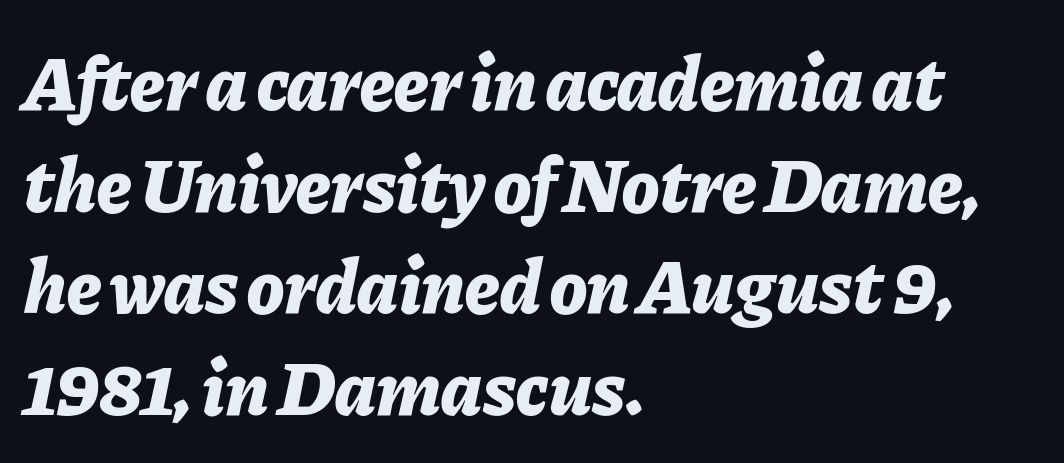
Do the characters align in a grid? No, the font is proportional. Each row of text sits above clean, open space. It's the slanting kind of type. The lines are quadded left. Notice how descenders clear the ascenders below comfortably — that's standard leading.
